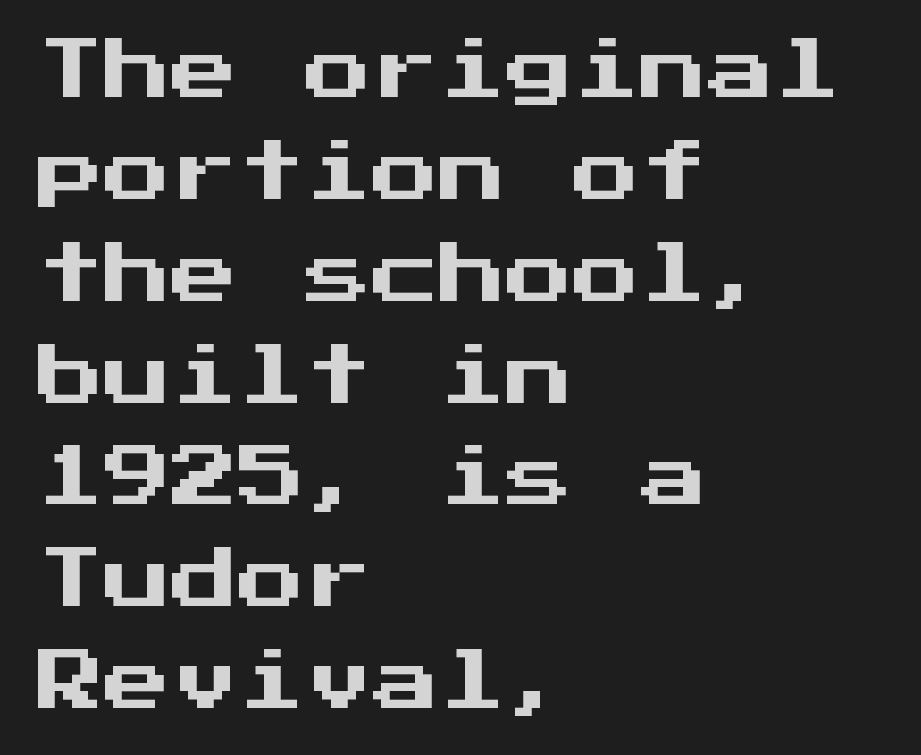
Font category for this specimen: sans-serif. Vertical spacing — default. Every row of glyphs begins at an identical x-position on the left. This rendering features lettering with no underline. In terms of letterspacing, this is plain default setting. Looks like terminal output: every glyph gets an equal slot.
